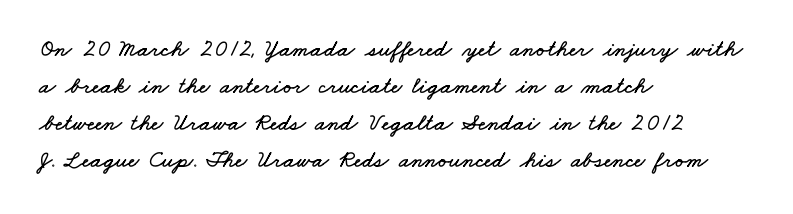
The space beneath each line is pristine and unruled. Nobody touched the tracking dial on this one. One-word summary of the alignment: left. The vertical gap from one line to the next is medium.
